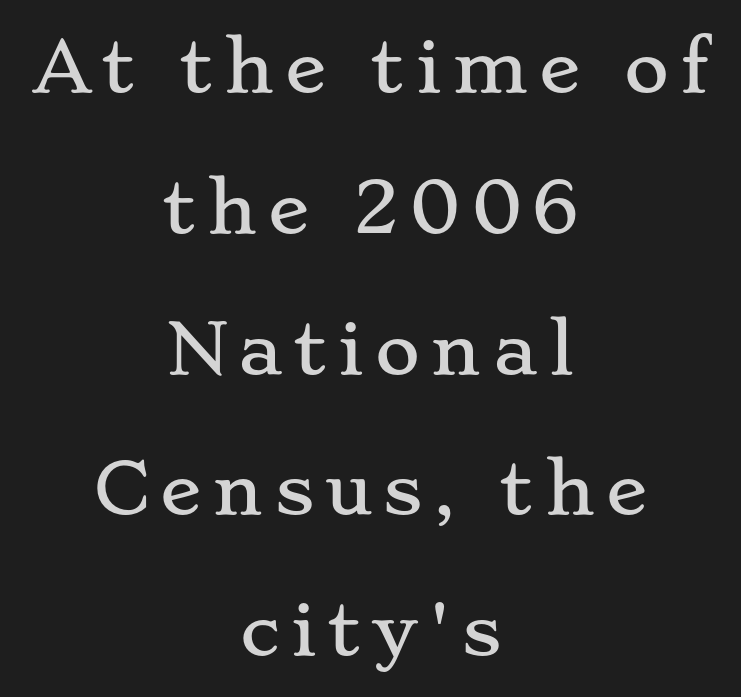
The image shows 69 px wide serif type, upright; set centered, loose line spacing (2.04x), not underlined; low stroke contrast and a small x-height.
